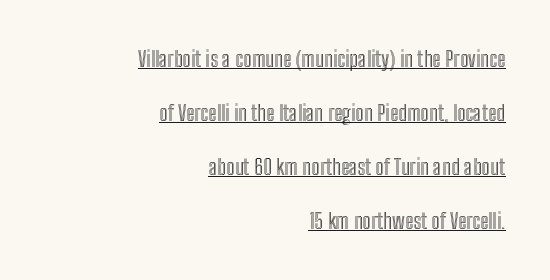
The image shows 22 px text type, upright; set right-aligned, loose line spacing (2.46x), normal letter spacing, underlined.
